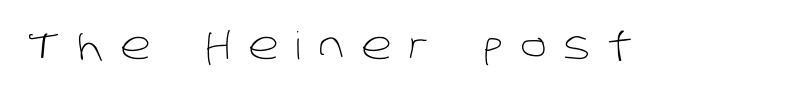
{"serif": "no", "bold": "no", "weight": "light", "width": "normal", "stroke_contrast": "low", "x_height": "large", "monospaced": "no", "underline": "no", "letter_spacing": "wide", "letter_spacing_em": 0.46, "glyph_px": 38}
